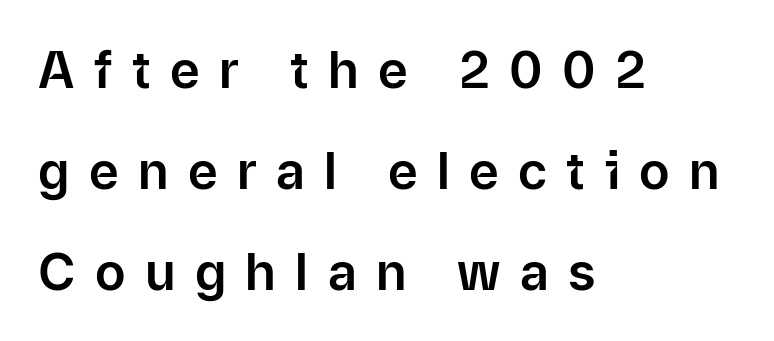
The image shows 51 px sans-serif type, upright; set left-aligned, loose line spacing (1.98x), unusually wide letter spacing (+0.38 em), not underlined; low stroke contrast and a medium x-height.
